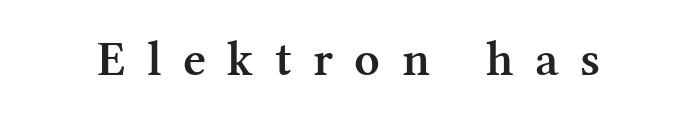
Q: Is the text bold? A: Semi-bold.
Q: Is the text italic (slanted)? A: No, it is upright.
Q: Is the typeface a serif or a sans-serif typeface? A: Serif.
Q: Is the text underlined? A: No.
Q: Is the spacing between letters normal or unusually wide? A: Unusually wide.
Q: Width (condensed, normal, or wide)? A: Normal.
Q: Stroke contrast? A: Medium.
Q: x-height? A: Medium.
Q: Monospaced? A: No.
